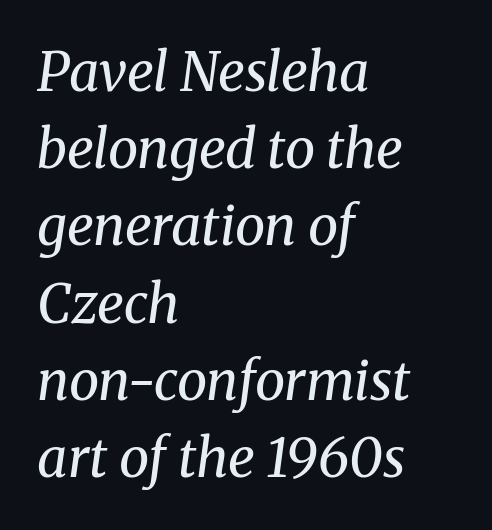
The image shows 54 px regular-weight serif type, italic (leaning right); set left-aligned, normal line spacing (1.43x), normal letter spacing, not underlined; medium stroke contrast and a medium x-height.
